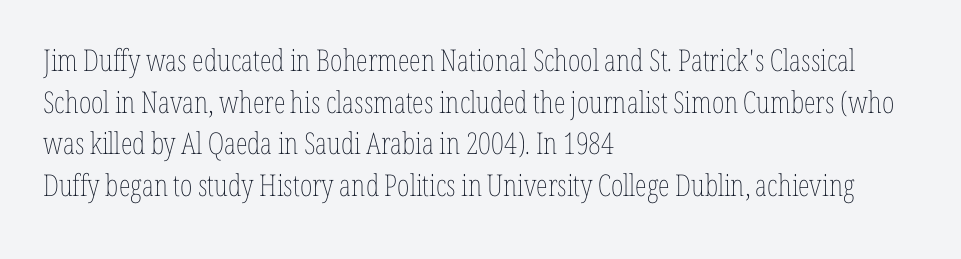
{"italic": "no", "bold": "no", "weight": "thin", "width": "condensed", "stroke_contrast": "low", "x_height": "medium", "monospaced": "no", "underline": "no", "align": "left", "line_spacing": "normal", "line_spacing_ratio": 1.39, "letter_spacing": "normal", "letter_spacing_em": 0.0, "glyph_px": 30}
